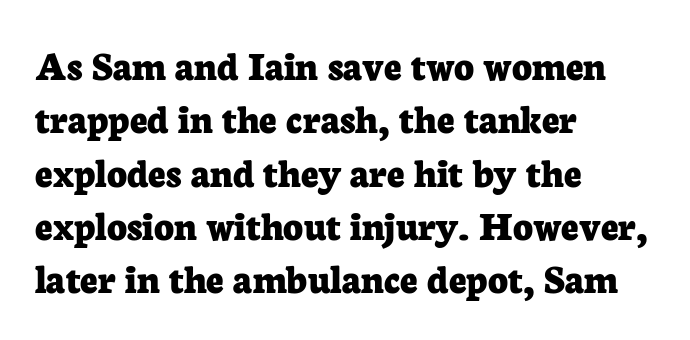
The image shows 43 px bold serif type, upright; set left-aligned, line spacing 1.24x, normal letter spacing, not underlined; low stroke contrast and a medium x-height.
